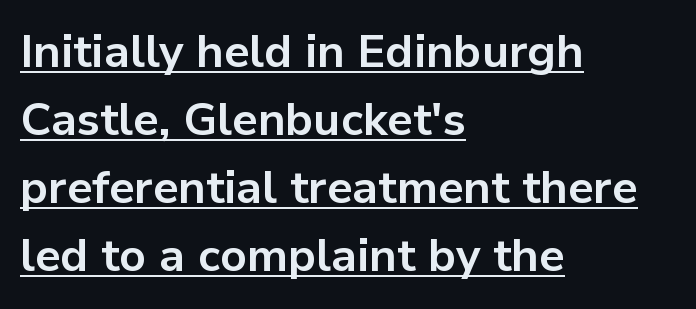
Q: Is the text bold? A: Yes.
Q: Is the text italic (slanted)? A: No, it is upright.
Q: Is the typeface a serif or a sans-serif typeface? A: Sans-serif.
Q: Is the text underlined? A: Yes.
Q: How is the paragraph aligned? A: Left-aligned.
Q: Is the spacing between letters normal or unusually wide? A: Normal.
Q: Is the spacing between lines tight, normal or loose? A: Normal.
Q: Width (condensed, normal, or wide)? A: Normal.
Q: Stroke contrast? A: Low.
Q: x-height? A: Medium.
Q: Monospaced? A: No.
